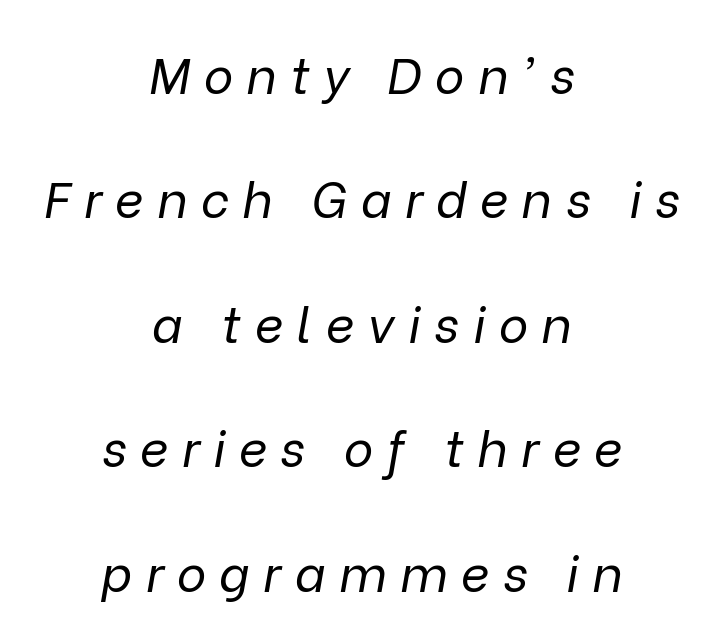
A typesetter would call this proportional, since set widths differ per character. Counters stay open thanks to moderate or lighter strokes. Notice how the passage keeps no hard edge, just a central spine. Baseline-to-baseline distance is far greater than the letter height. You can tell it's italic because the verticals aren't actually vertical. The zone under the glyphs is completely vacant.
